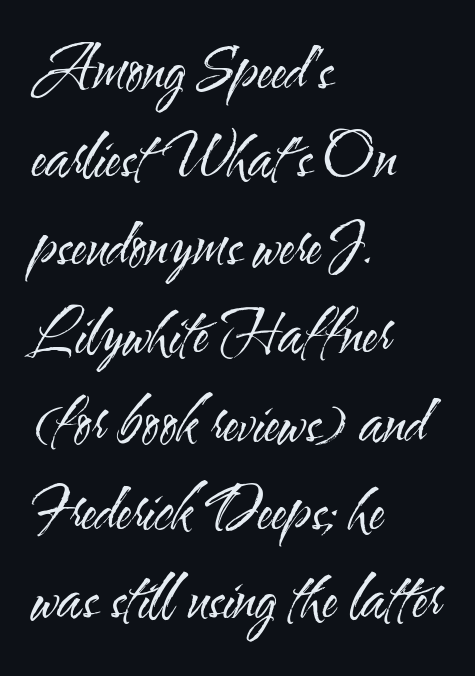
{"serif": "no", "bold": "no", "weight": "regular", "width": "condensed", "stroke_contrast": "medium", "x_height": "small", "monospaced": "no", "underline": "no", "align": "left", "line_spacing": "normal", "line_spacing_ratio": 1.52, "letter_spacing": "normal", "letter_spacing_em": 0.0, "glyph_px": 58}
